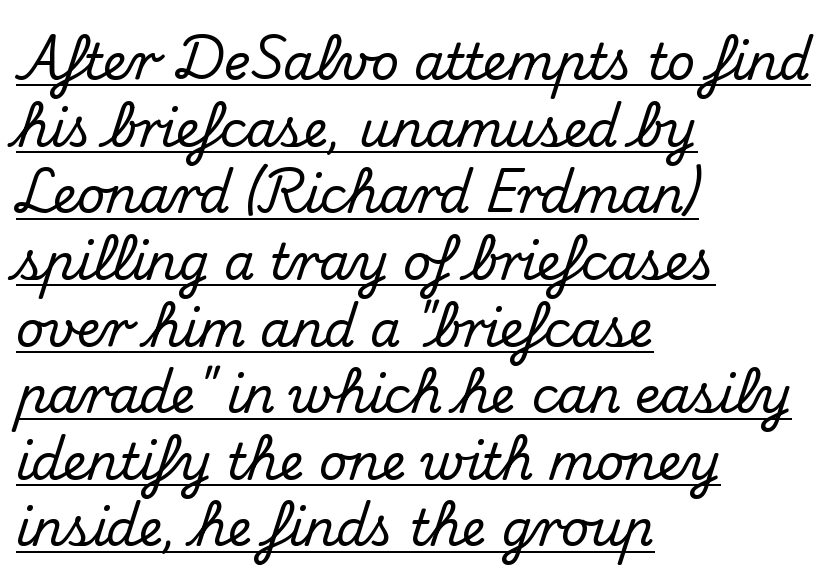
Q: Is the text italic (slanted)? A: Yes.
Q: Is the typeface a serif or a sans-serif typeface? A: Serif.
Q: Is the text underlined? A: Yes.
Q: How is the paragraph aligned? A: Left-aligned.
Q: Is the spacing between letters normal or unusually wide? A: Normal.
Q: Is the spacing between lines tight, normal or loose? A: Normal.
Q: Width (condensed, normal, or wide)? A: Normal.
Q: Stroke contrast? A: Medium.
Q: x-height? A: Small.
Q: Monospaced? A: No.
